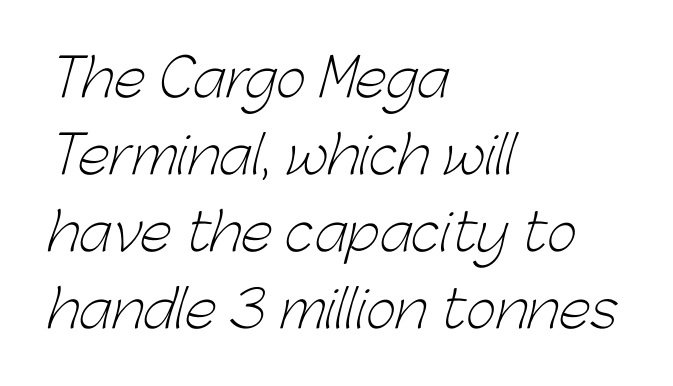
Check under the words: just untouched page. Is this a fixed-width face? No — the glyphs have proportional, varying widths. Weight: regular or lighter. In CSS terms this would be text-align: left. Compared with typical body copy, the letter spacing here is the same. Baseline-to-baseline distance is the conventional proportion of letter height.
